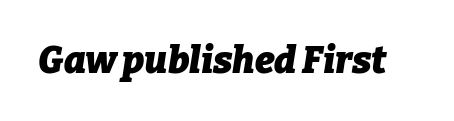
{"italic": "yes", "lean": "right", "slant_degrees": 9, "bold": "yes", "weight": "heavy", "width": "normal", "stroke_contrast": "low", "x_height": "medium", "monospaced": "no", "underline": "no", "letter_spacing": "normal", "letter_spacing_em": 0.0, "glyph_px": 37}
